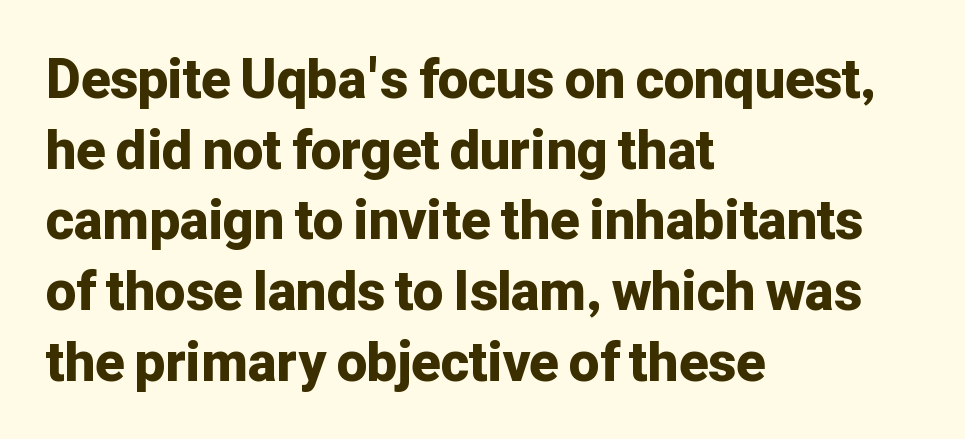
Q: Is the text bold? A: Yes.
Q: Is the text italic (slanted)? A: No, it is upright.
Q: Is the typeface a serif or a sans-serif typeface? A: Sans-serif.
Q: Is the text underlined? A: No.
Q: How is the paragraph aligned? A: Left-aligned.
Q: Is the spacing between letters normal or unusually wide? A: Normal.
Q: Is the spacing between lines tight, normal or loose? A: Normal.
Q: Width (condensed, normal, or wide)? A: Normal.
Q: Stroke contrast? A: Low.
Q: x-height? A: Medium.
Q: Monospaced? A: No.
